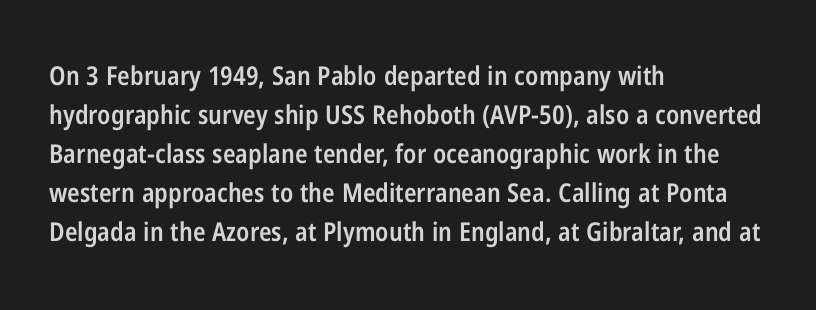
The image shows 26 px text type, upright; set left-aligned, normal line spacing (1.5x), normal letter spacing, not underlined.
